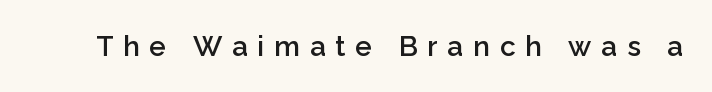
Q: Is the text bold? A: Semi-bold.
Q: Is the text italic (slanted)? A: No, it is upright.
Q: Is the typeface a serif or a sans-serif typeface? A: Sans-serif.
Q: Is the text underlined? A: No.
Q: Is the spacing between letters normal or unusually wide? A: Unusually wide.
Q: Width (condensed, normal, or wide)? A: Normal.
Q: Stroke contrast? A: Low.
Q: x-height? A: Medium.
Q: Monospaced? A: No.
